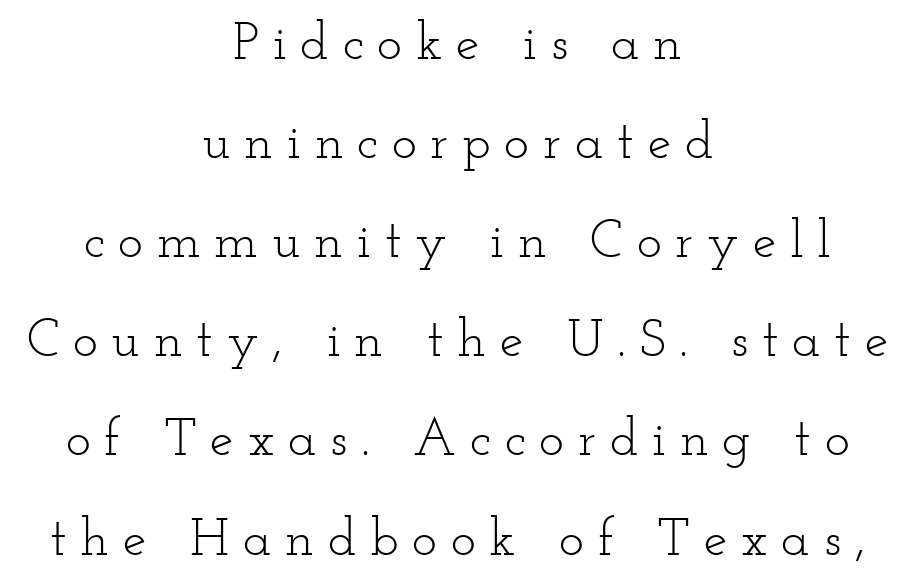
Q: Is the text bold? A: No.
Q: Is the text italic (slanted)? A: No, it is upright.
Q: Is the typeface a serif or a sans-serif typeface? A: Serif.
Q: Is the text underlined? A: No.
Q: How is the paragraph aligned? A: Centered.
Q: Is the spacing between letters normal or unusually wide? A: Unusually wide.
Q: Width (condensed, normal, or wide)? A: Wide.
Q: Stroke contrast? A: Low.
Q: x-height? A: Small.
Q: Monospaced? A: No.
